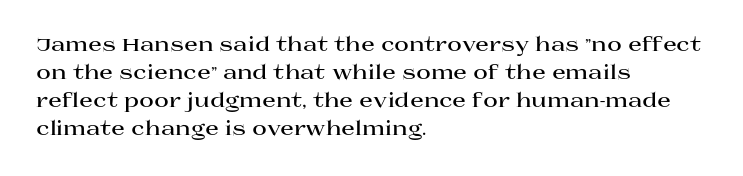
{"italic": "no", "bold": "yes", "underline": "no", "align": "left", "line_spacing": "normal", "line_spacing_ratio": 1.4, "letter_spacing": "normal", "letter_spacing_em": 0.0, "glyph_px": 20}
